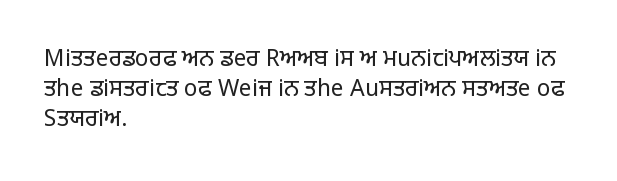
Teacher's note: observe the even left margin — that is flush-left alignment. Does extra space separate the letters? No, they use regular spacing. In terms of posture, this sample is upright. The glyphs are unaccompanied by any horizontal stroke below them. The lines sit at an ordinary, default distance from one another.
